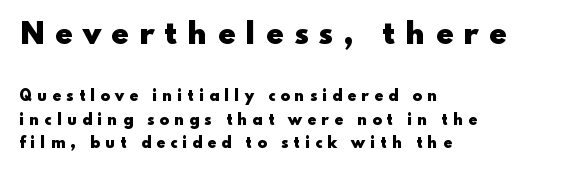
The compositor pushed each line to the left boundary. Type style note: lacks serifs. Does extra space separate the letters? Yes, quite a lot of it. The passage shown is not underscored anywhere.
